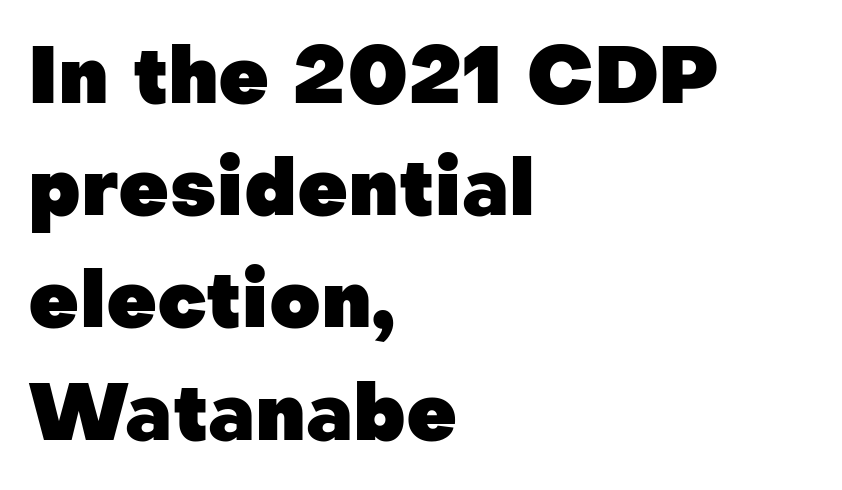
Bare-footed words on every line. Line starts are locked; line ends wander. Notice how thick the strokes are: this is what a full bold looks like. Every stem runs plumb, perpendicular to the baseline. Serif or sans? Sans — the stroke terminals are bare.
